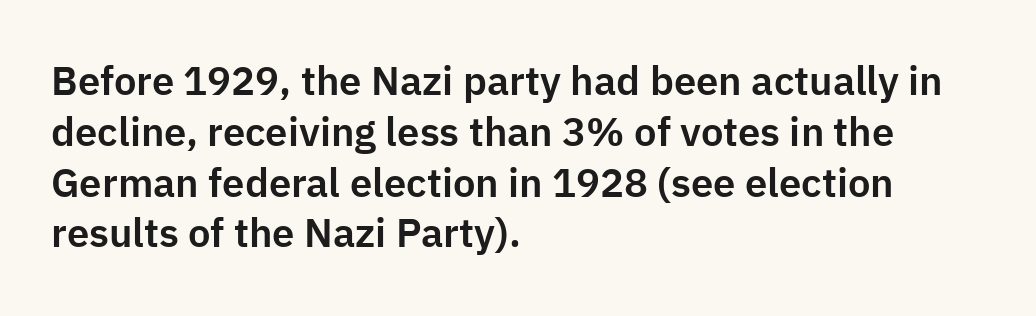
The text block is weighted toward the left margin, trailing off unevenly rightward. These lines were composed using upright roman letters. The line-height multiplier appears to be the usual default. How are the letters spaced? Ordinarily, with no added tracking.
